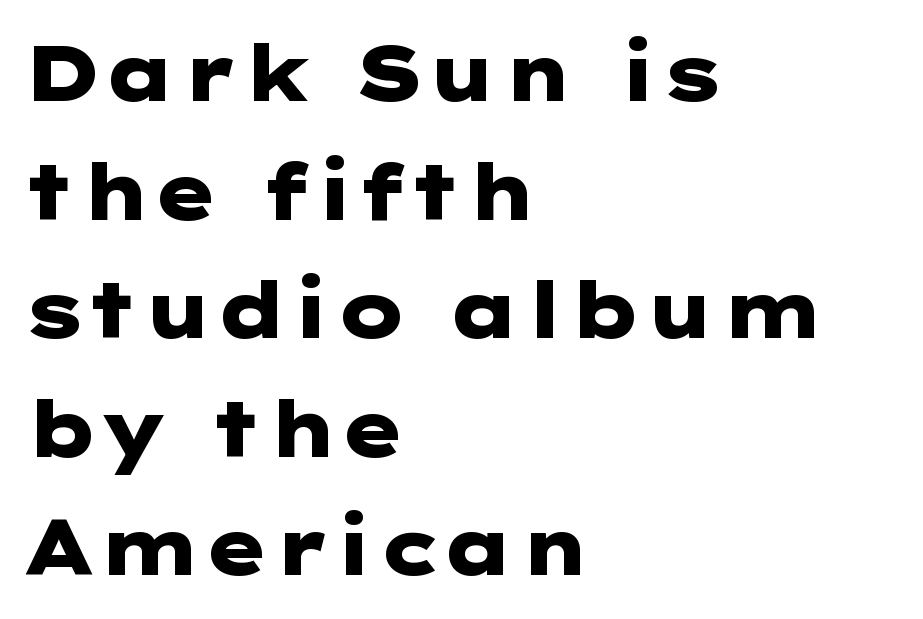
The image shows 78 px heavy, wide sans-serif type, upright; set left-aligned, normal line spacing (1.52x), normal letter spacing, not underlined; low stroke contrast and a medium x-height.
